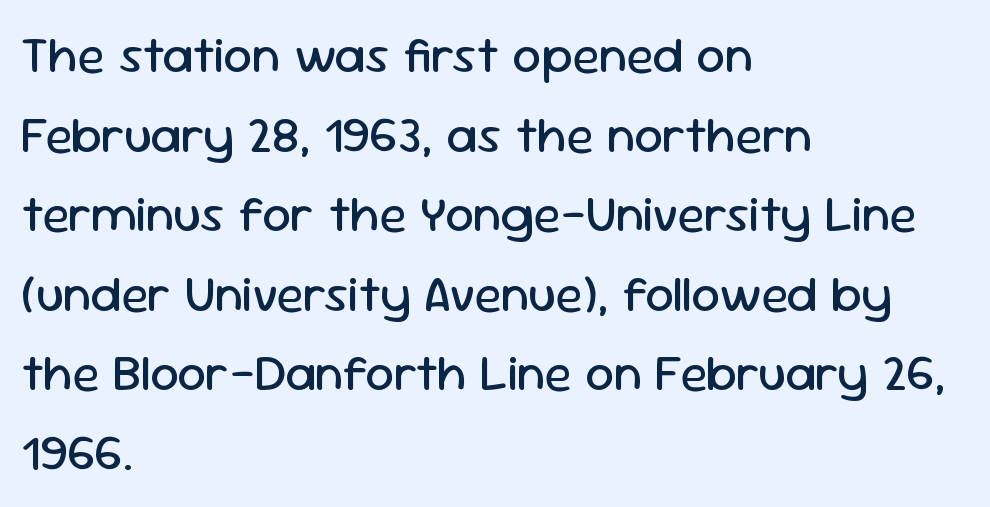
The type is set solid horizontally, with unmodified tracking. This is the regular roman posture of the typeface. Caption: multi-line text, flush left, ragged right. These lines are rendered in a variable-pitch font. This rendering features lettering with no underline.
